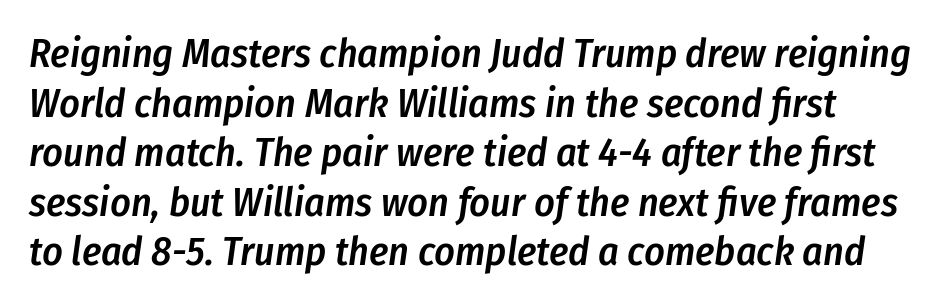
{"italic": "yes", "lean": "right", "slant_degrees": 8, "bold": "semi", "weight": "semibold", "width": "condensed", "stroke_contrast": "low", "x_height": "medium", "monospaced": "no", "underline": "no", "line_spacing_ratio": 1.24, "letter_spacing": "normal", "letter_spacing_em": 0.0, "glyph_px": 40}
